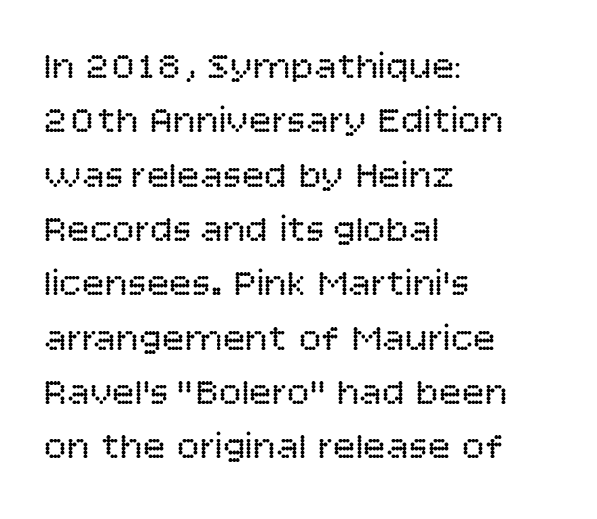
{"serif": "no", "italic": "no", "bold": "no", "weight": "regular", "width": "normal", "stroke_contrast": "low", "x_height": "large", "monospaced": "no", "underline": "no", "align": "left", "line_spacing": "normal", "line_spacing_ratio": 1.43, "letter_spacing": "normal", "letter_spacing_em": 0.0, "glyph_px": 38}
